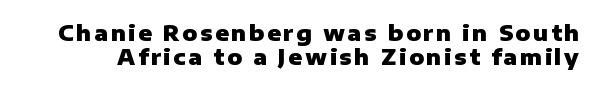
The image shows 22 px bold type, upright; set tight line spacing (1.11x), not underlined.
